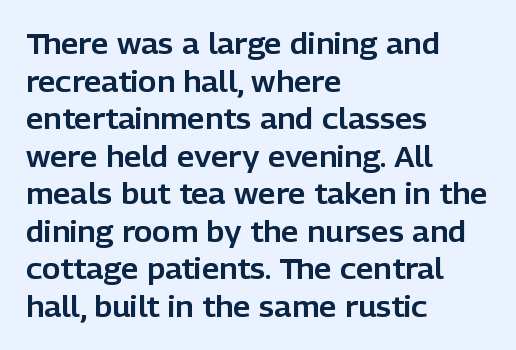
The image shows 28 px sans-serif type, upright; set left-aligned, normal line spacing (1.34x), normal letter spacing, not underlined; low stroke contrast and a medium x-height.
